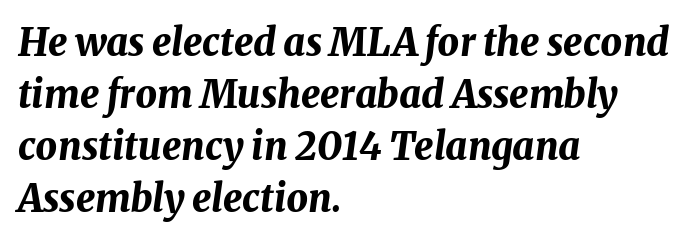
The passage shown leans; its letterforms are oblique. The strip under each line holds only bare page. Heavy, bold letterforms. Horizontal bands of white between lines are of average thickness. Line beginnings align vertically; line endings do not.
